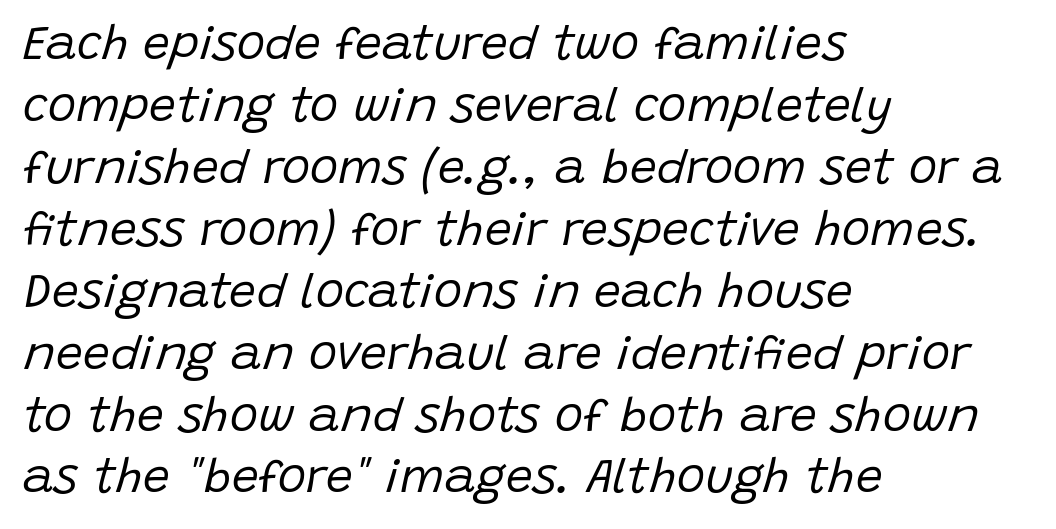
Q: Is the text bold? A: No.
Q: Is the text italic (slanted)? A: Yes, it leans right by about 15 degrees.
Q: Is the text underlined? A: No.
Q: How is the paragraph aligned? A: Left-aligned.
Q: Is the spacing between letters normal or unusually wide? A: Normal.
Q: Is the spacing between lines tight, normal or loose? A: Normal.
Q: Width (condensed, normal, or wide)? A: Normal.
Q: Stroke contrast? A: Low.
Q: x-height? A: Large.
Q: Monospaced? A: No.
